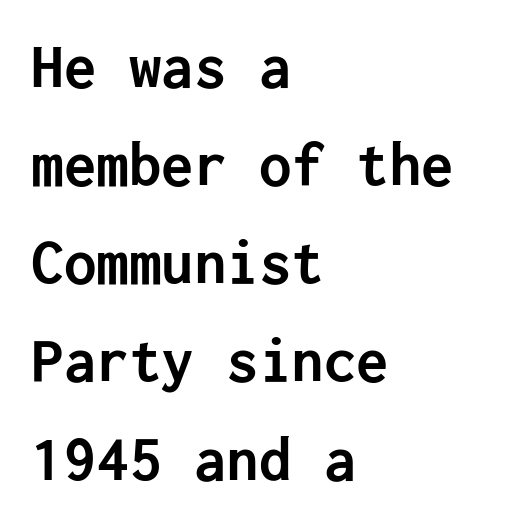
{"serif": "no", "italic": "no", "bold": "yes", "weight": "semibold", "width": "normal", "stroke_contrast": "low", "x_height": "medium", "underline": "no", "align": "left", "line_spacing": "normal", "line_spacing_ratio": 1.51, "letter_spacing": "normal", "letter_spacing_em": 0.0, "glyph_px": 65}
